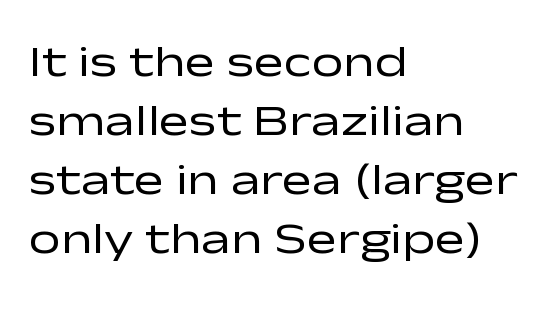
Q: Is the text bold? A: No.
Q: Is the text italic (slanted)? A: No, it is upright.
Q: Is the typeface a serif or a sans-serif typeface? A: Sans-serif.
Q: Is the text underlined? A: No.
Q: How is the paragraph aligned? A: Left-aligned.
Q: Is the spacing between letters normal or unusually wide? A: Normal.
Q: Is the spacing between lines tight, normal or loose? A: Normal.
Q: Width (condensed, normal, or wide)? A: Wide.
Q: Stroke contrast? A: Low.
Q: x-height? A: Medium.
Q: Monospaced? A: No.
